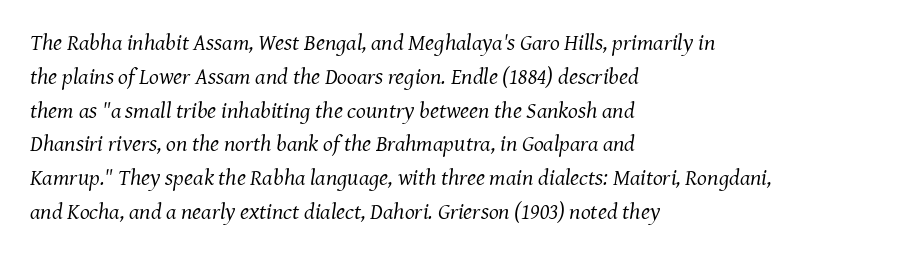
Q: Is the text bold? A: No.
Q: Is the text italic (slanted)? A: Yes, it leans right by about 7 degrees.
Q: Is the text underlined? A: No.
Q: How is the paragraph aligned? A: Left-aligned.
Q: Is the spacing between letters normal or unusually wide? A: Normal.
Q: Is the spacing between lines tight, normal or loose? A: Normal.
